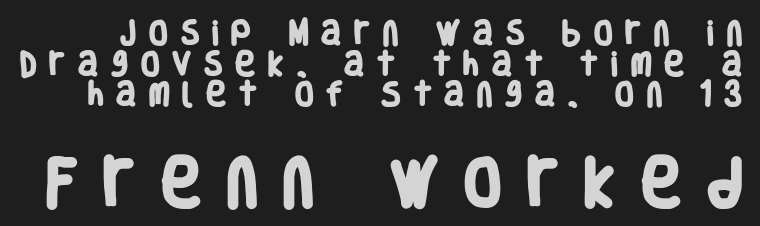
Q: Is the text bold? A: Yes.
Q: Is the typeface a serif or a sans-serif typeface? A: Sans-serif.
Q: Is the text underlined? A: No.
Q: Is the spacing between letters normal or unusually wide? A: Unusually wide.
Q: Is the spacing between lines tight, normal or loose? A: Tight.
Q: Which block of text is set in a larger size, the first (top) or the second (bottom)? A: The second (bottom) one.
Q: Width (condensed, normal, or wide)? A: Condensed.
Q: Stroke contrast? A: Low.
Q: x-height? A: Large.
Q: Monospaced? A: No.
